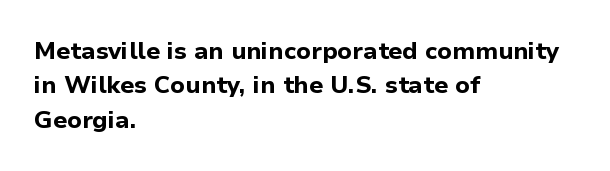
{"italic": "no", "bold": "yes", "underline": "no", "align": "left", "line_spacing": "normal", "line_spacing_ratio": 1.43, "letter_spacing": "normal", "letter_spacing_em": 0.0, "glyph_px": 24}
